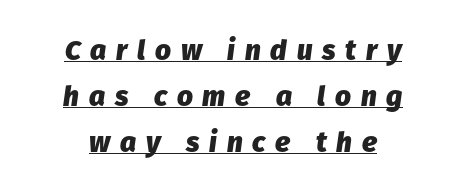
{"italic": "yes", "lean": "right", "slant_degrees": 8, "bold": "yes", "weight": "heavy", "width": "normal", "stroke_contrast": "low", "x_height": "medium", "monospaced": "no", "underline": "yes", "align": "center", "line_spacing": "normal", "line_spacing_ratio": 1.64, "letter_spacing": "wide", "letter_spacing_em": 0.35, "glyph_px": 28}
